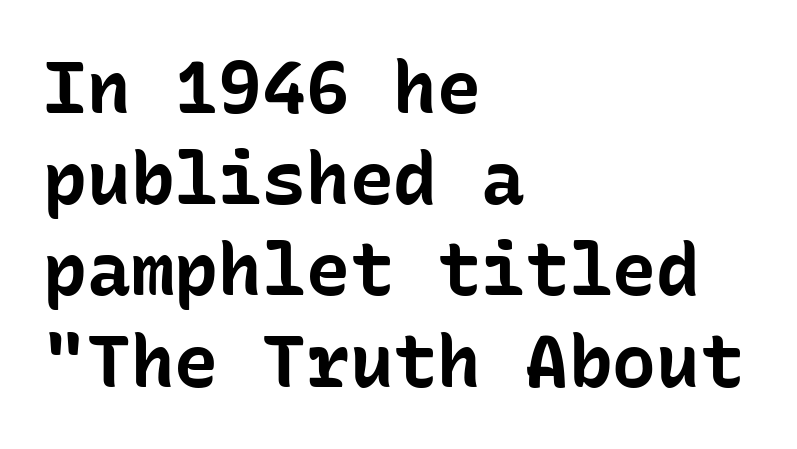
Q: Is the text bold? A: Yes.
Q: Is the text italic (slanted)? A: No, it is upright.
Q: Is the typeface a serif or a sans-serif typeface? A: Sans-serif.
Q: Is the text underlined? A: No.
Q: How is the paragraph aligned? A: Left-aligned.
Q: Is the spacing between letters normal or unusually wide? A: Normal.
Q: Is the spacing between lines tight, normal or loose? A: Normal.
Q: Width (condensed, normal, or wide)? A: Normal.
Q: Stroke contrast? A: Low.
Q: x-height? A: Medium.
Q: Monospaced? A: Yes.
